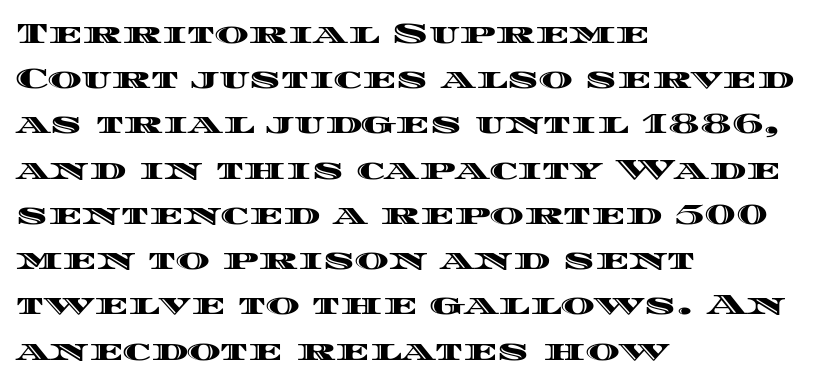
{"italic": "no", "width": "wide", "x_height": "large", "monospaced": "no", "underline": "no", "align": "left", "line_spacing": "normal", "line_spacing_ratio": 1.56, "letter_spacing": "normal", "letter_spacing_em": 0.0, "glyph_px": 29}
